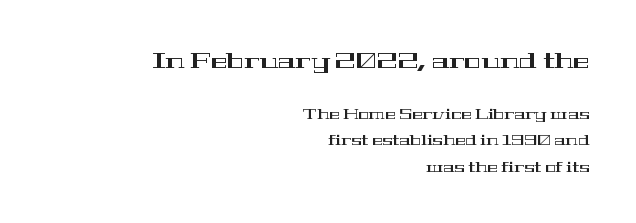
Q: Is the text italic (slanted)? A: No, it is upright.
Q: Is the text underlined? A: No.
Q: How is the paragraph aligned? A: Right-aligned.
Q: Is the spacing between letters normal or unusually wide? A: Normal.
Q: Which block of text is set in a larger size, the first (top) or the second (bottom)? A: The first (top) one.
